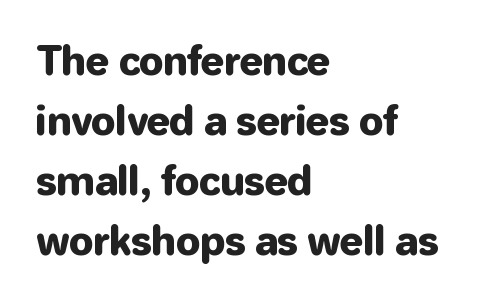
{"serif": "no", "italic": "no", "width": "normal", "stroke_contrast": "low", "x_height": "medium", "monospaced": "no", "underline": "no", "align": "left", "line_spacing": "normal", "line_spacing_ratio": 1.54, "letter_spacing": "normal", "letter_spacing_em": 0.0, "glyph_px": 39}
